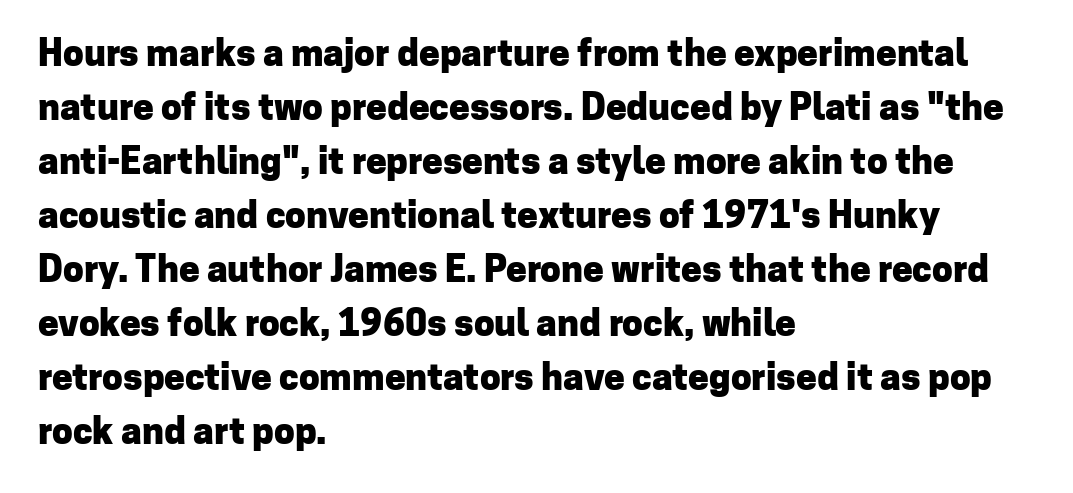
{"serif": "no", "italic": "no", "bold": "yes", "weight": "heavy", "width": "normal", "stroke_contrast": "low", "x_height": "medium", "monospaced": "no", "underline": "no", "align": "left", "line_spacing": "normal", "line_spacing_ratio": 1.46, "letter_spacing": "normal", "letter_spacing_em": 0.0, "glyph_px": 37}
